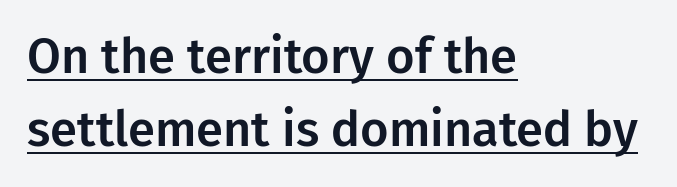
Q: Is the text italic (slanted)? A: No, it is upright.
Q: Is the typeface a serif or a sans-serif typeface? A: Sans-serif.
Q: Is the text underlined? A: Yes.
Q: How is the paragraph aligned? A: Left-aligned.
Q: Is the spacing between letters normal or unusually wide? A: Normal.
Q: Is the spacing between lines tight, normal or loose? A: Normal.
Q: Width (condensed, normal, or wide)? A: Normal.
Q: Stroke contrast? A: Low.
Q: x-height? A: Medium.
Q: Monospaced? A: No.
